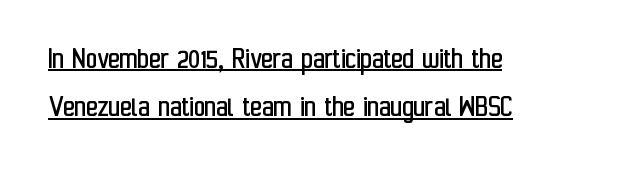
{"serif": "no", "italic": "no", "bold": "no", "weight": "regular", "width": "condensed", "stroke_contrast": "low", "x_height": "medium", "monospaced": "no", "underline": "yes", "align": "left", "line_spacing": "normal", "line_spacing_ratio": 1.56, "letter_spacing": "normal", "letter_spacing_em": 0.0, "glyph_px": 31}
